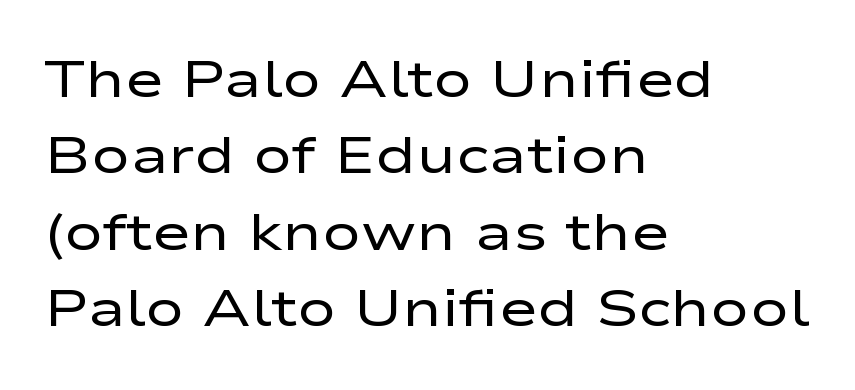
The specimen reads as upright at a glance. Notice how descenders clear the ascenders below comfortably — that's standard leading. Teacher's note: observe the even left margin — that is flush-left alignment. Does the type have serifs? No, each stem ends abruptly. The space directly below the letters is spotless. Letter spacing: default.
